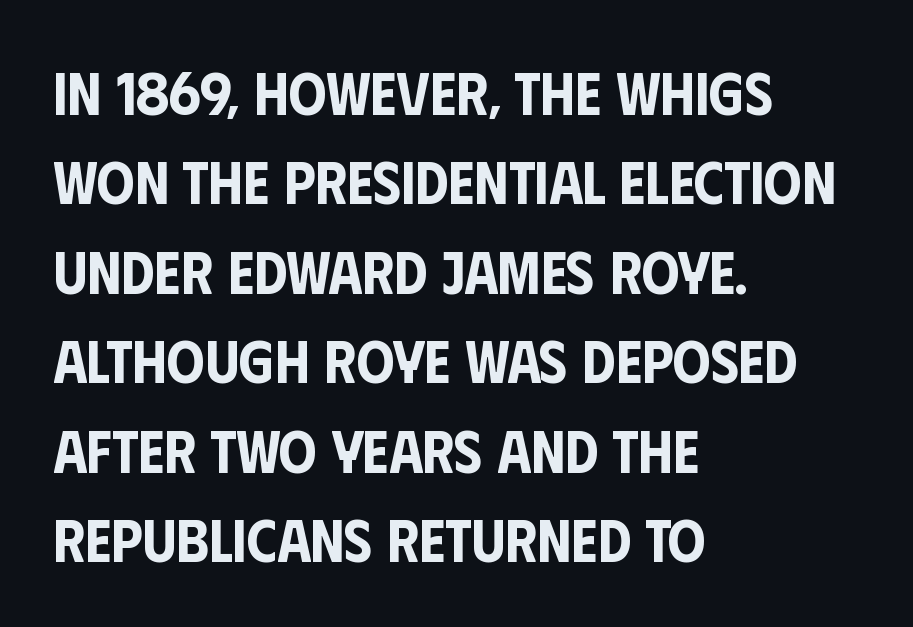
The image shows 60 px condensed sans-serif type, upright; set left-aligned, normal line spacing (1.49x), normal letter spacing, not underlined; low stroke contrast and a large x-height.
